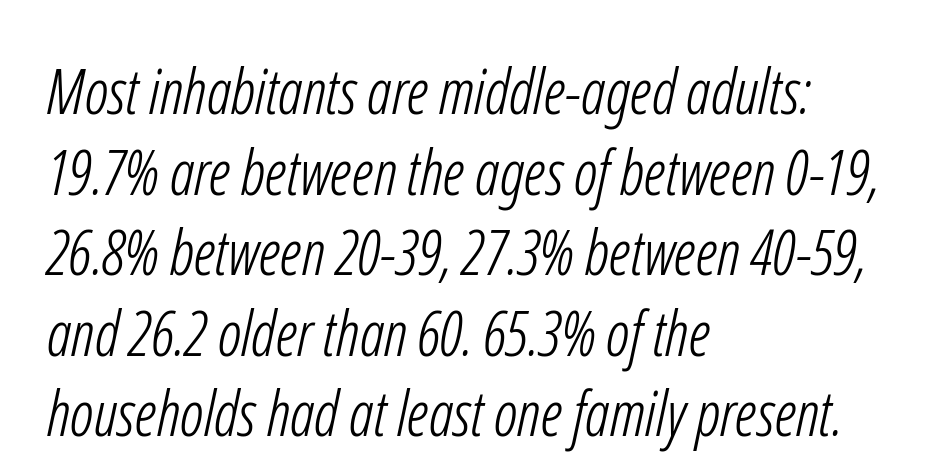
Q: Is the text bold? A: No.
Q: Is the typeface a serif or a sans-serif typeface? A: Sans-serif.
Q: Is the text underlined? A: No.
Q: How is the paragraph aligned? A: Left-aligned.
Q: Is the spacing between letters normal or unusually wide? A: Normal.
Q: Is the spacing between lines tight, normal or loose? A: Normal.
Q: Width (condensed, normal, or wide)? A: Condensed.
Q: Stroke contrast? A: Low.
Q: x-height? A: Medium.
Q: Monospaced? A: No.
